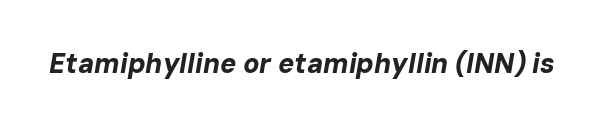
Q: Is the text bold? A: Yes.
Q: Is the text italic (slanted)? A: Yes, it leans right by about 10 degrees.
Q: Is the text underlined? A: No.
Q: Is the spacing between letters normal or unusually wide? A: Normal.
